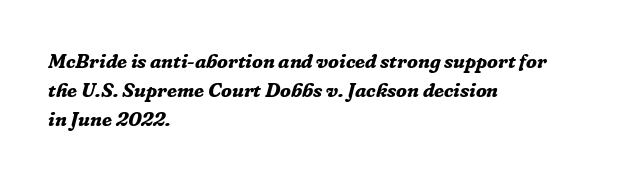
The image shows 20 px bold type, italic (leaning right); set left-aligned, normal line spacing (1.44x), normal letter spacing, not underlined.
